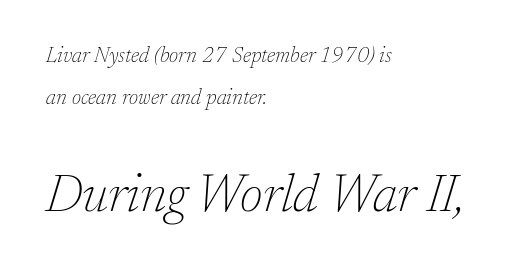
{"serif": "yes", "italic": "yes", "lean": "right", "slant_degrees": 17, "bold": "no", "weight": "thin", "width": "normal", "stroke_contrast": "low", "x_height": "medium", "monospaced": "no", "underline": "no", "align": "left", "line_spacing": "loose", "line_spacing_ratio": 2.01, "letter_spacing": "normal", "letter_spacing_em": 0.0, "larger_block": "second", "size_ratio": 2.48, "glyph_px": 52}
